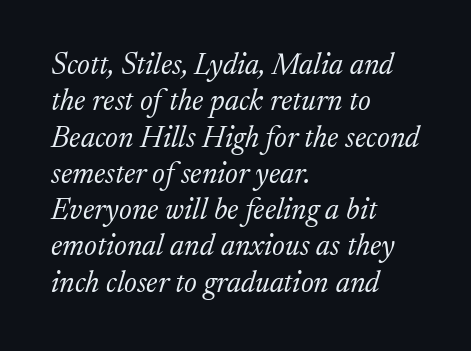
Q: Is the text bold? A: No.
Q: Is the text italic (slanted)? A: Yes, it leans right by about 17 degrees.
Q: Is the typeface a serif or a sans-serif typeface? A: Serif.
Q: Is the text underlined? A: No.
Q: How is the paragraph aligned? A: Left-aligned.
Q: Is the spacing between letters normal or unusually wide? A: Normal.
Q: Width (condensed, normal, or wide)? A: Normal.
Q: Stroke contrast? A: Low.
Q: x-height? A: Medium.
Q: Monospaced? A: No.
